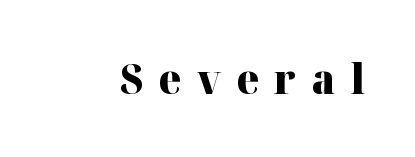
It's the straight-up-and-down kind of type. Pretty heavy lettering here — definitely bold. Think of a printed novel: that variable character pitch is what you see here. This sample uses expanded letter spacing, leaving extra air between glyphs. Look at the bottom of the vertical strokes: they flare into serifs here. Underline: absent.
